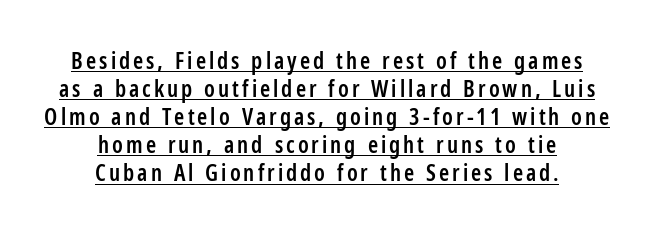
The image shows 23 px text type, upright; set centered, line spacing 1.22x, underlined.
